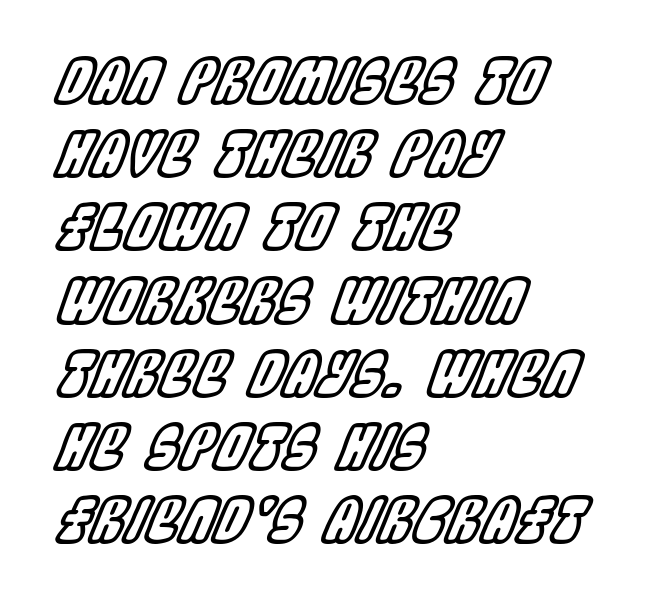
The image shows 61 px condensed type, italic (leaning right); set left-aligned, line spacing 1.2x, normal letter spacing, not underlined; a large x-height.
